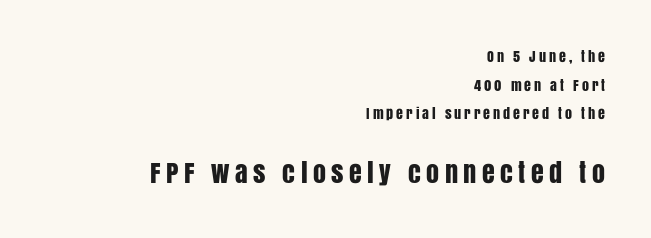
The image shows 26 px text type, upright; set right-aligned, loose line spacing (2.05x), unusually wide letter spacing (+0.21 em), not underlined; the second (bottom) block is 1.86x larger.
